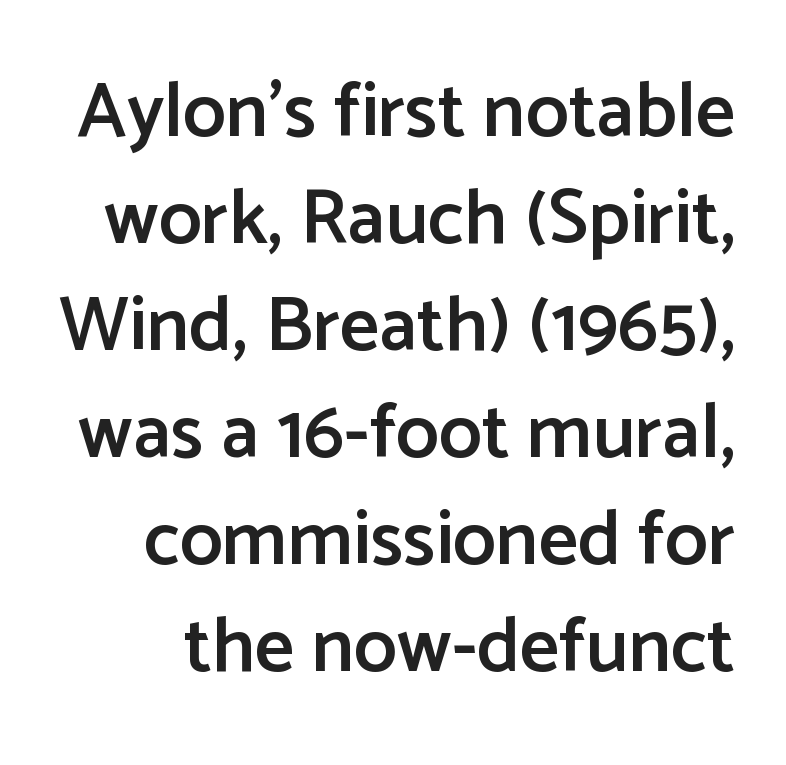
Q: Is the text bold? A: Semi-bold.
Q: Is the text italic (slanted)? A: No, it is upright.
Q: Is the typeface a serif or a sans-serif typeface? A: Sans-serif.
Q: Is the text underlined? A: No.
Q: Is the spacing between letters normal or unusually wide? A: Normal.
Q: Is the spacing between lines tight, normal or loose? A: Normal.
Q: Width (condensed, normal, or wide)? A: Normal.
Q: Stroke contrast? A: Low.
Q: x-height? A: Medium.
Q: Monospaced? A: No.
